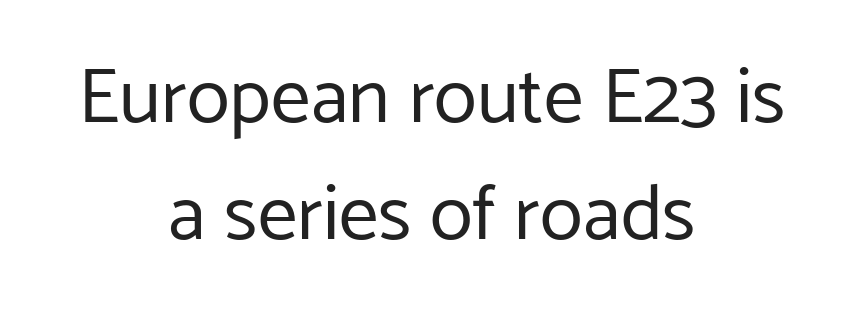
The image shows 79 px regular-weight sans-serif type, upright; set centered, normal line spacing (1.48x), normal letter spacing, not underlined; low stroke contrast and a medium x-height.
